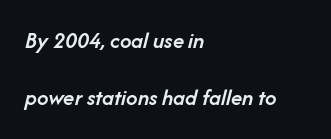
The image shows 23 px text type, italic (leaning right); set left-aligned, loose line spacing (2.48x), normal letter spacing, not underlined.
